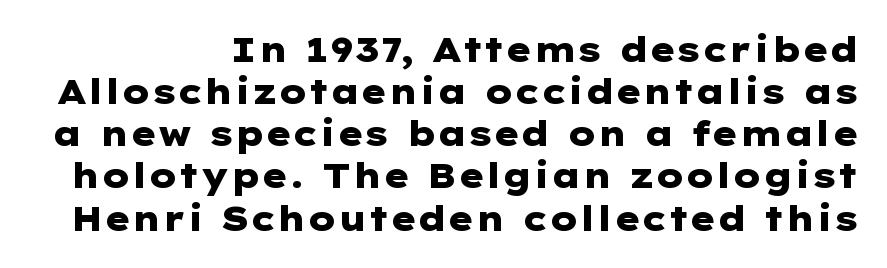
The image shows 34 px heavy, wide sans-serif type, upright; set right-aligned, line spacing 1.24x, normal letter spacing, not underlined; low stroke contrast and a medium x-height.
